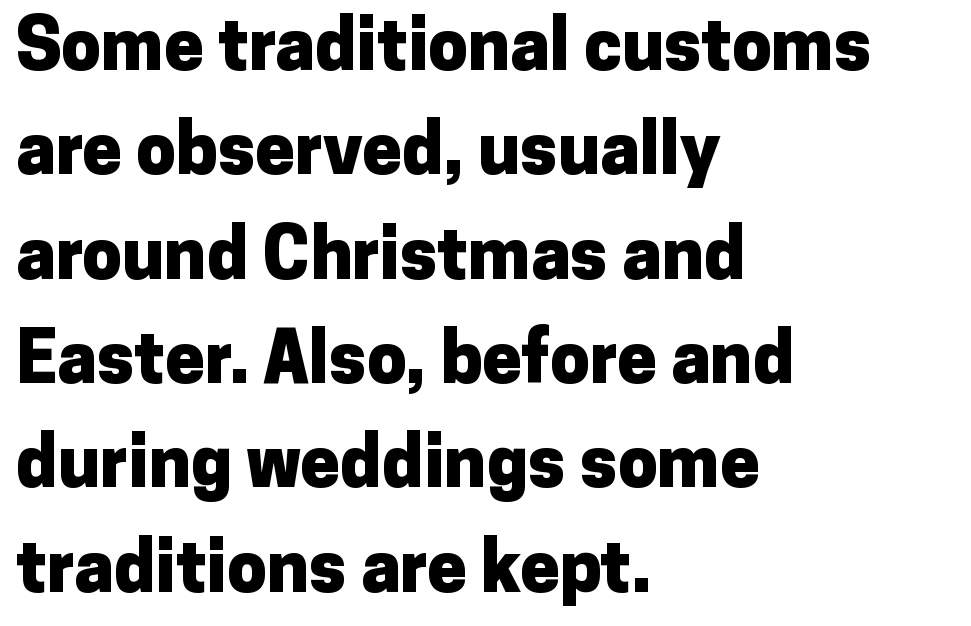
Each line starts at the same left margin while the right side varies. The passage shown has conventional tracking throughout. The letters carry no serifs — their stems end cleanly without finishing strokes. The lettering stays uniformly vertical, giving the passage a roman look. Does the weight exceed regular? Yes, all the way to bold. Is this a fixed-width face? No — the glyphs have proportional, varying widths.
